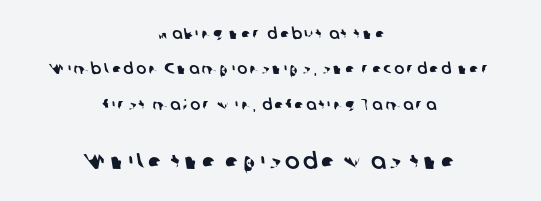
The image shows 22 px text type; set centered, loose line spacing (2.36x), not underlined; the second (bottom) block is 1.47x larger.
